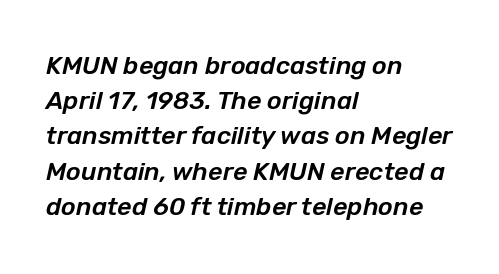
These lines keep a tight, regular rhythm from letter to letter. The designer left line spacing at the default. Does the lettering tilt? It does — this is italic. Notice how the passage keeps a crisp vertical edge on the left only.
